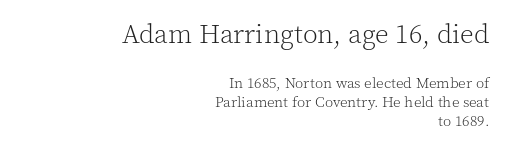
The letters sit at their default tracking, neither squeezed nor spread. Evenly set lines give the paragraph a standard silhouette. The rag falls on the left side of this text block. The face looks like a standard text weight, possibly lighter.
